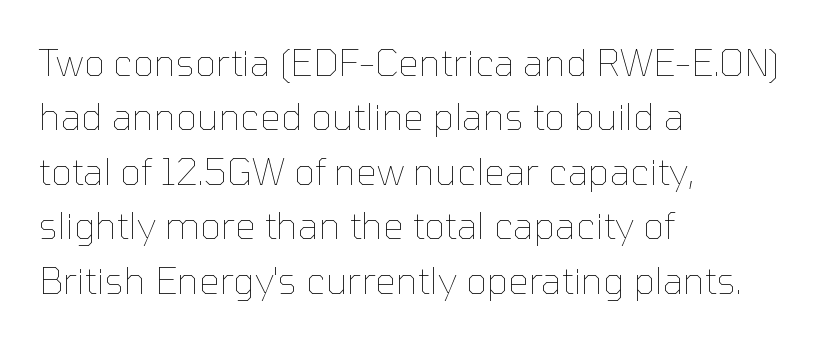
Q: Is the text bold? A: No.
Q: Is the text italic (slanted)? A: No, it is upright.
Q: Is the text underlined? A: No.
Q: How is the paragraph aligned? A: Left-aligned.
Q: Is the spacing between letters normal or unusually wide? A: Normal.
Q: Is the spacing between lines tight, normal or loose? A: Normal.
Q: Width (condensed, normal, or wide)? A: Normal.
Q: Stroke contrast? A: Low.
Q: x-height? A: Medium.
Q: Monospaced? A: No.
